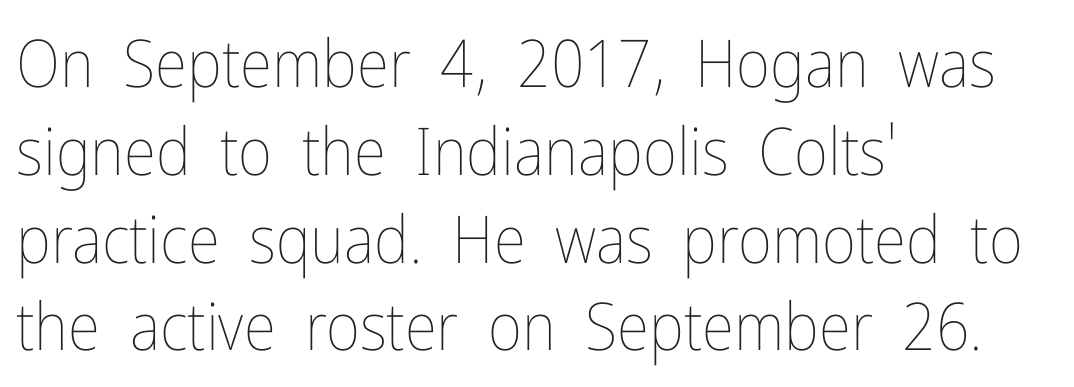
{"italic": "no", "bold": "no", "weight": "thin", "width": "condensed", "stroke_contrast": "low", "x_height": "medium", "monospaced": "no", "underline": "no", "align": "left", "line_spacing": "normal", "line_spacing_ratio": 1.33, "letter_spacing": "normal", "letter_spacing_em": 0.0, "glyph_px": 66}
